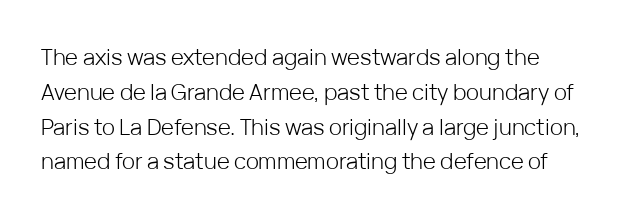
{"italic": "no", "bold": "no", "underline": "no", "line_spacing": "normal", "line_spacing_ratio": 1.58, "letter_spacing": "normal", "letter_spacing_em": 0.0, "glyph_px": 22}
